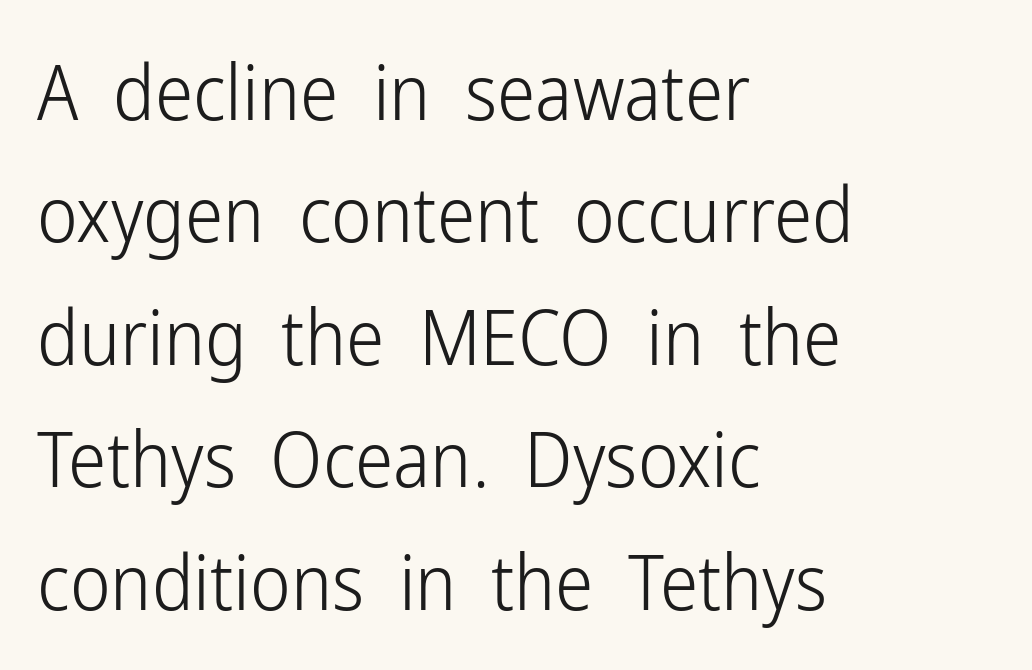
The image shows 77 px light, condensed sans-serif type, upright; set left-aligned, normal line spacing (1.59x), normal letter spacing, not underlined; low stroke contrast and a medium x-height.
